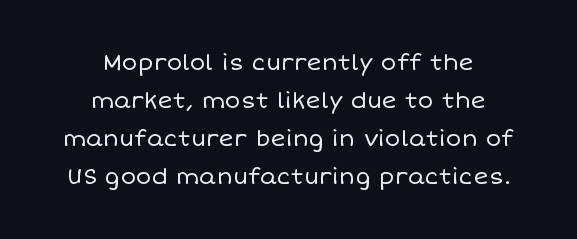
Q: Is the text bold? A: No.
Q: Is the text italic (slanted)? A: No, it is upright.
Q: Is the text underlined? A: No.
Q: How is the paragraph aligned? A: Centered.
Q: Is the spacing between letters normal or unusually wide? A: Normal.
Q: Is the spacing between lines tight, normal or loose? A: Normal.
